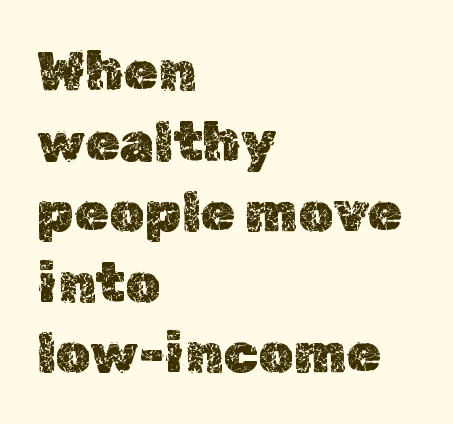
Q: Is the text italic (slanted)? A: No, it is upright.
Q: Is the text underlined? A: No.
Q: How is the paragraph aligned? A: Left-aligned.
Q: Is the spacing between letters normal or unusually wide? A: Normal.
Q: Is the spacing between lines tight, normal or loose? A: Normal.
Q: Width (condensed, normal, or wide)? A: Normal.
Q: x-height? A: Medium.
Q: Monospaced? A: No.
